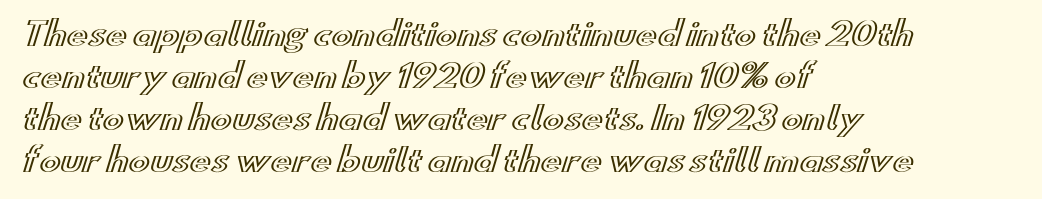
{"width": "wide", "x_height": "small", "monospaced": "no", "underline": "no", "align": "left", "line_spacing": "normal", "line_spacing_ratio": 1.31, "letter_spacing": "normal", "letter_spacing_em": 0.0, "glyph_px": 32}
